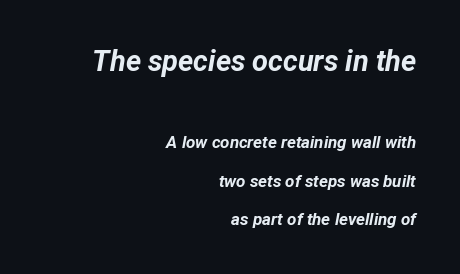
This sample is right-justified, so line beginnings fall wherever the words allow. A clean baseline with only descenders dipping below it. Characters are canted at an angle relative to the baseline's perpendicular. Is there much room between lines? Yes — plenty of vertical air separates them. The rendering uses natural spacing where letterforms have individual widths.
